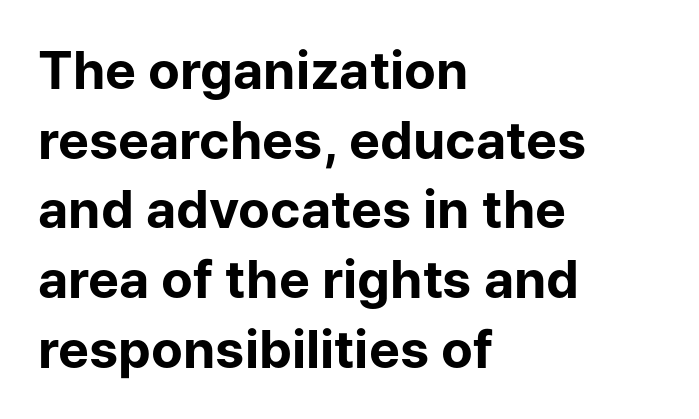
{"serif": "no", "italic": "no", "bold": "yes", "weight": "bold", "width": "normal", "stroke_contrast": "low", "x_height": "medium", "monospaced": "no", "underline": "no", "align": "left", "line_spacing": "normal", "line_spacing_ratio": 1.34, "letter_spacing": "normal", "letter_spacing_em": 0.0, "glyph_px": 52}
